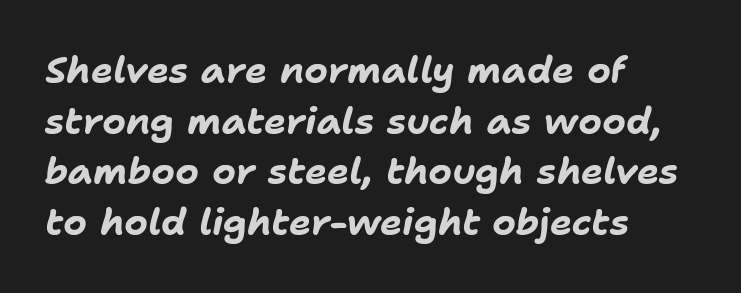
The image shows 37 px bold type, italic (leaning right); set left-aligned, normal line spacing (1.37x), normal letter spacing, not underlined; low stroke contrast and a medium x-height.
